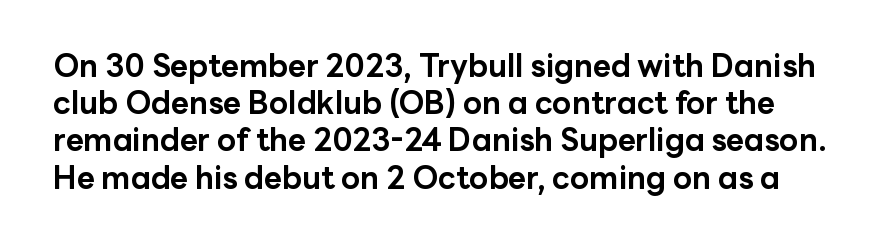
Q: Is the text bold? A: Yes.
Q: Is the text italic (slanted)? A: No, it is upright.
Q: Is the typeface a serif or a sans-serif typeface? A: Sans-serif.
Q: Is the text underlined? A: No.
Q: Is the spacing between letters normal or unusually wide? A: Normal.
Q: Width (condensed, normal, or wide)? A: Normal.
Q: Stroke contrast? A: Low.
Q: x-height? A: Medium.
Q: Monospaced? A: No.
